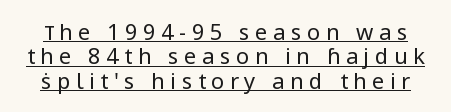
Q: Is the text bold? A: No.
Q: Is the text italic (slanted)? A: No, it is upright.
Q: Is the text underlined? A: Yes.
Q: Is the spacing between letters normal or unusually wide? A: Unusually wide.
Q: Is the spacing between lines tight, normal or loose? A: Tight.
